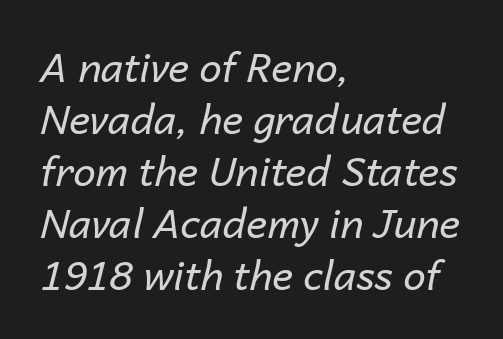
{"italic": "yes", "lean": "right", "slant_degrees": 14, "bold": "no", "weight": "regular", "width": "normal", "stroke_contrast": "low", "x_height": "medium", "monospaced": "no", "underline": "no", "align": "left", "line_spacing": "normal", "line_spacing_ratio": 1.3, "letter_spacing": "normal", "letter_spacing_em": 0.0, "glyph_px": 40}
